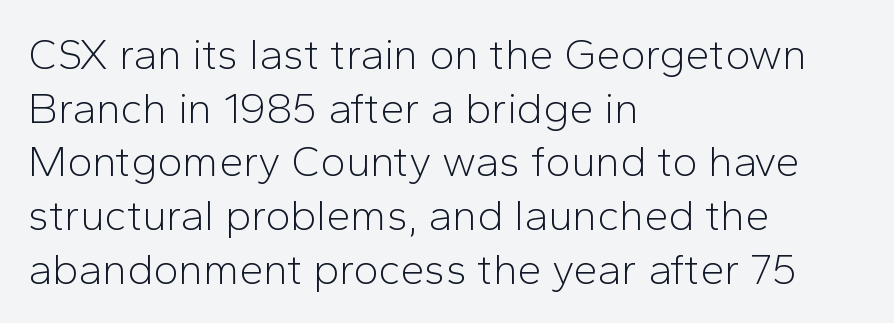
The image shows 43 px light sans-serif type, upright; set left-aligned, normal line spacing (1.25x), normal letter spacing, not underlined; low stroke contrast and a medium x-height.
